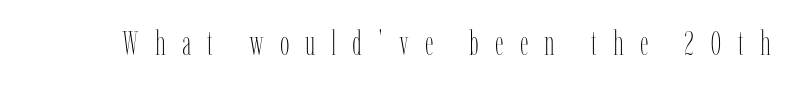
{"italic": "no", "bold": "no", "weight": "thin", "width": "condensed", "stroke_contrast": "low", "x_height": "medium", "monospaced": "no", "underline": "no", "letter_spacing": "wide", "letter_spacing_em": 0.47, "glyph_px": 34}
